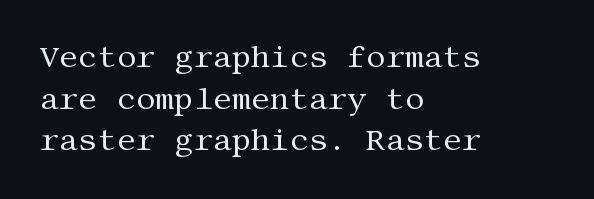
Examine the stroke ends and you'll spot serifs. Spacing between characters is what you'd get straight out of the box. Each row of text sits above clean, open space. Characters remain perfectly vertical along every line. Which margin do the lines hug? The left one — the right edge is uneven. Evenly set lines give the paragraph a standard silhouette.
